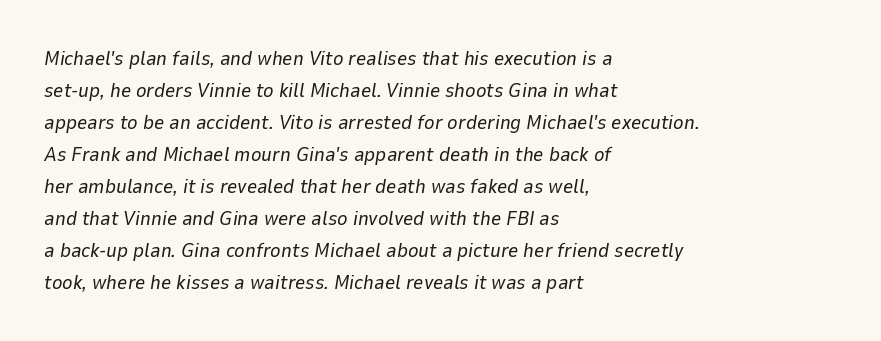
{"italic": "yes", "lean": "right", "slant_degrees": 9, "bold": "no", "underline": "no", "align": "left", "line_spacing": "normal", "line_spacing_ratio": 1.6, "letter_spacing": "normal", "letter_spacing_em": 0.0, "glyph_px": 20}
